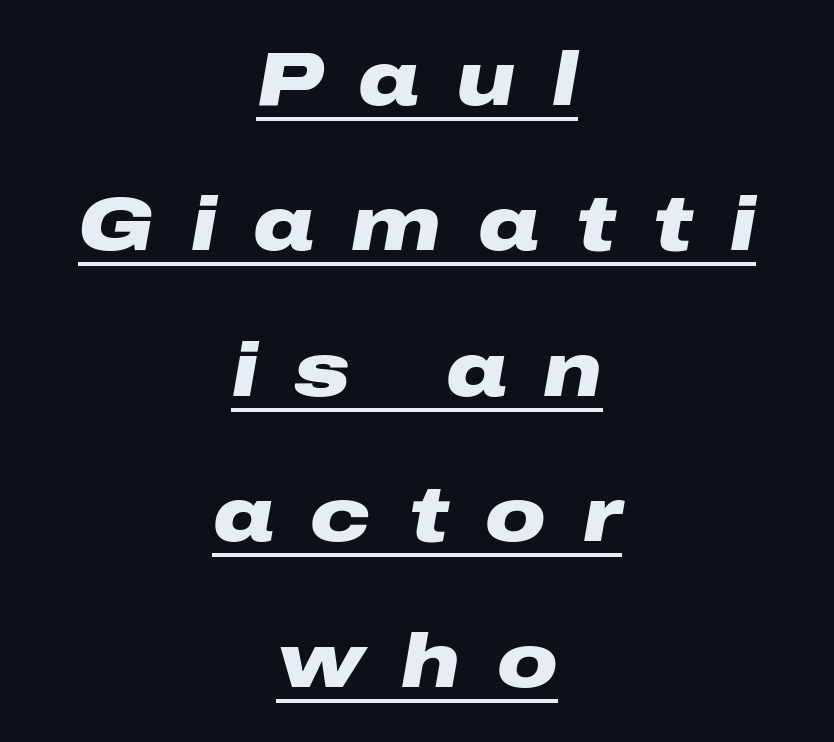
The image shows 75 px heavy, wide type, italic (leaning right); set centered, loose line spacing (1.94x), unusually wide letter spacing (+0.49 em), underlined; low stroke contrast and a medium x-height.
